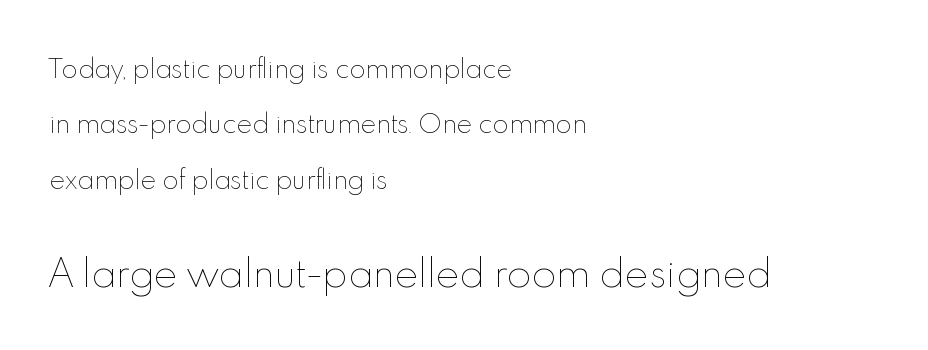
Q: Is the text bold? A: No.
Q: Is the text italic (slanted)? A: No, it is upright.
Q: Is the text underlined? A: No.
Q: How is the paragraph aligned? A: Left-aligned.
Q: Is the spacing between letters normal or unusually wide? A: Normal.
Q: Is the spacing between lines tight, normal or loose? A: Loose.
Q: Which block of text is set in a larger size, the first (top) or the second (bottom)? A: The second (bottom) one.
Q: Width (condensed, normal, or wide)? A: Normal.
Q: x-height? A: Small.
Q: Monospaced? A: No.
